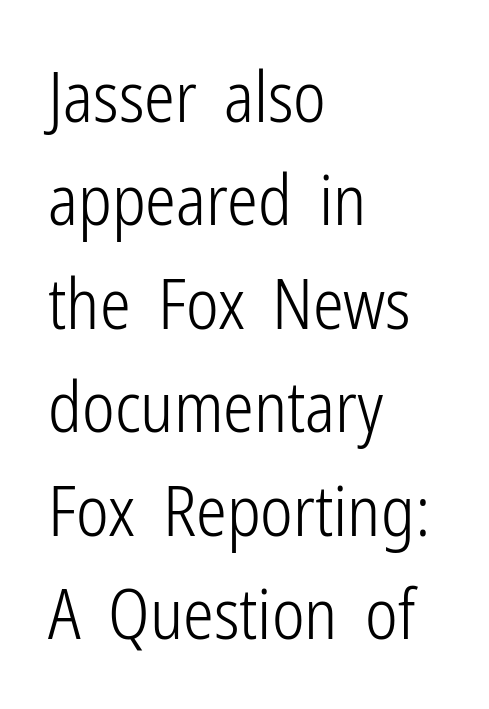
Q: Is the text bold? A: No.
Q: Is the text italic (slanted)? A: No, it is upright.
Q: Is the typeface a serif or a sans-serif typeface? A: Sans-serif.
Q: Is the text underlined? A: No.
Q: How is the paragraph aligned? A: Left-aligned.
Q: Is the spacing between letters normal or unusually wide? A: Normal.
Q: Is the spacing between lines tight, normal or loose? A: Normal.
Q: Width (condensed, normal, or wide)? A: Condensed.
Q: Stroke contrast? A: Low.
Q: x-height? A: Medium.
Q: Monospaced? A: No.
